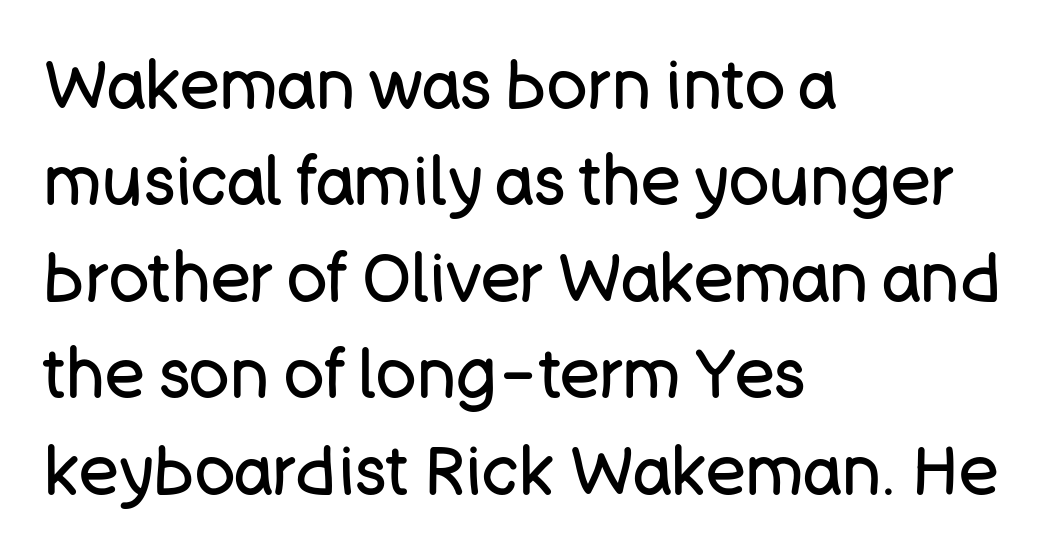
The image shows 67 px regular-weight sans-serif type, upright; set left-aligned, normal line spacing (1.44x), normal letter spacing, not underlined; low stroke contrast and a large x-height.
